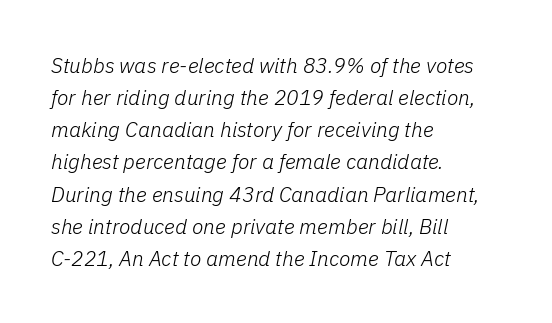
Each word holds together tightly as a unit, with standard inter-letter gaps. The lines sit at an ordinary, default distance from one another. Where is the straight margin? On the left. Stems and bowls with no extra thickness — not bold.
